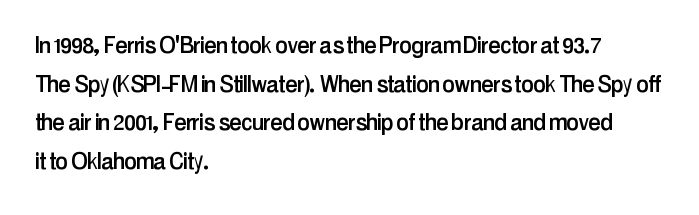
{"serif": "no", "italic": "no", "width": "condensed", "stroke_contrast": "low", "x_height": "medium", "monospaced": "no", "underline": "no", "align": "left", "line_spacing": "normal", "line_spacing_ratio": 1.38, "letter_spacing": "normal", "letter_spacing_em": 0.0, "glyph_px": 28}
